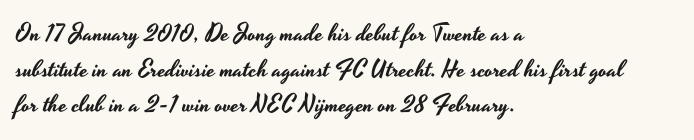
Q: Is the text italic (slanted)? A: Yes.
Q: Is the text underlined? A: No.
Q: How is the paragraph aligned? A: Left-aligned.
Q: Is the spacing between letters normal or unusually wide? A: Normal.
Q: Is the spacing between lines tight, normal or loose? A: Normal.
